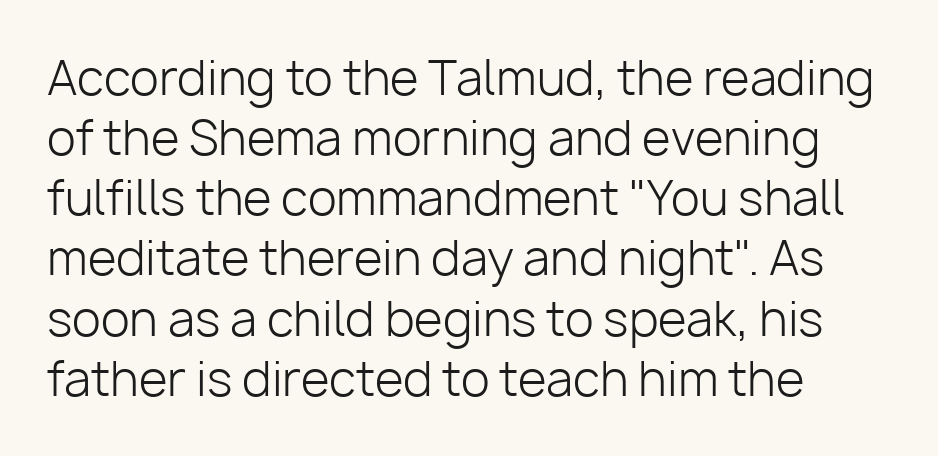
{"serif": "no", "italic": "no", "bold": "no", "weight": "light", "width": "normal", "stroke_contrast": "low", "x_height": "medium", "monospaced": "no", "underline": "no", "align": "left", "line_spacing": "normal", "line_spacing_ratio": 1.28, "letter_spacing": "normal", "letter_spacing_em": 0.0, "glyph_px": 47}
